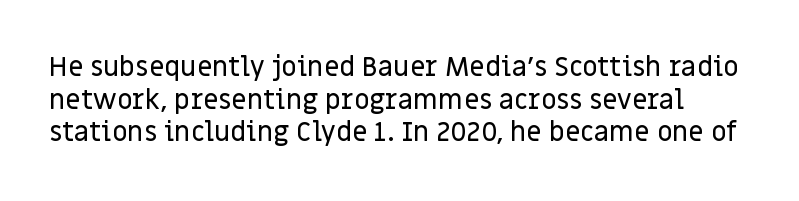
No word sits above an underline. The passage shown has conventional tracking throughout. Rendered with straight, roman letterforms.
